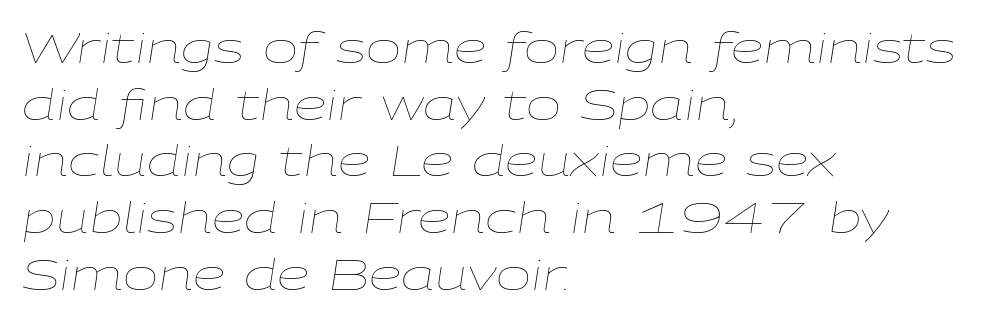
The image shows 42 px thin, wide type, italic (leaning right); set left-aligned, normal line spacing (1.35x), normal letter spacing, not underlined; low stroke contrast and a medium x-height.
